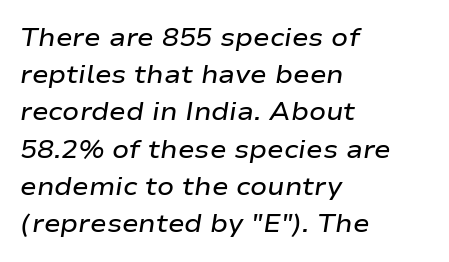
The image shows 25 px text type, italic (leaning right); set left-aligned, normal line spacing (1.49x), normal letter spacing, not underlined.
